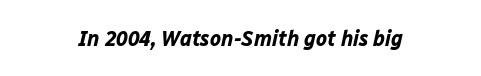
Would a proofreader flag this as italicized? Yes. The glyphs are unaccompanied by any horizontal stroke below them. Observe the ordinary spacing: letters are neighbours, not strangers. Chunky letters — that's bold for sure.
